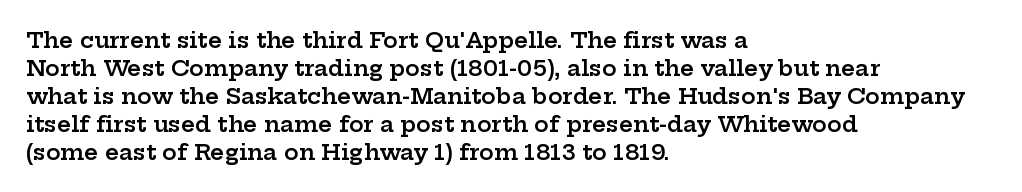
{"italic": "no", "bold": "semi", "underline": "no", "align": "left", "line_spacing": "normal", "line_spacing_ratio": 1.27, "letter_spacing": "normal", "letter_spacing_em": 0.0, "glyph_px": 22}
